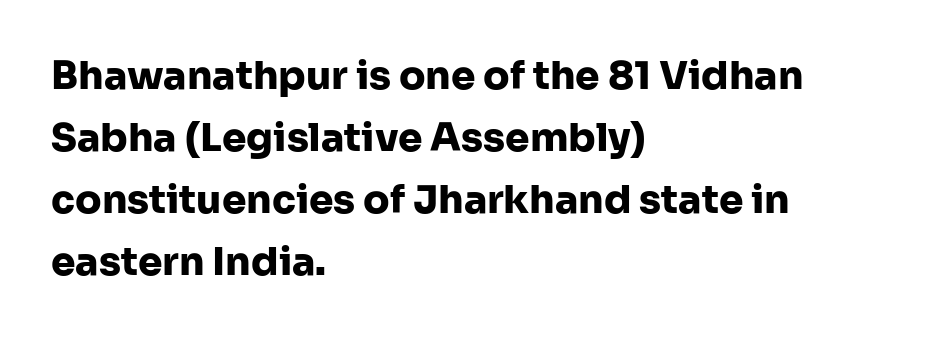
The glyphs in this specimen are sans serif. The setting favours the left margin, as ordinary paragraphs usually do. A clean baseline with only descenders dipping below it. Notice how thick the strokes are: this is what a full bold looks like. Looks like regular typesetting: each glyph gets only the width it needs.
